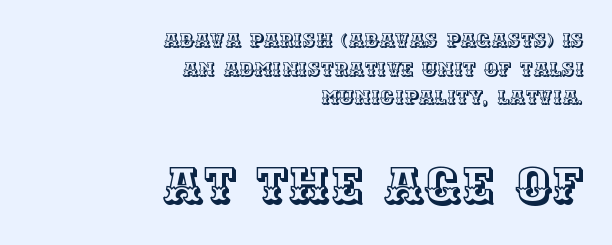
{"italic": "no", "width": "normal", "x_height": "large", "monospaced": "no", "underline": "no", "align": "right", "line_spacing": "normal", "line_spacing_ratio": 1.43, "letter_spacing": "normal", "letter_spacing_em": 0.0, "larger_block": "second", "size_ratio": 2.5, "glyph_px": 50}
